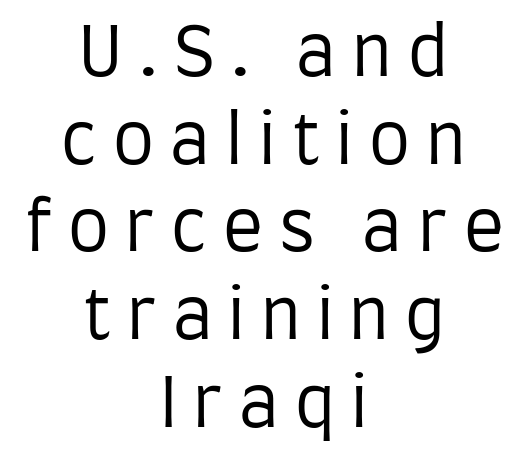
The image shows 68 px regular-weight, condensed sans-serif type, upright; set centered, normal line spacing (1.29x), unusually wide letter spacing (+0.21 em), not underlined; low stroke contrast and a large x-height.
